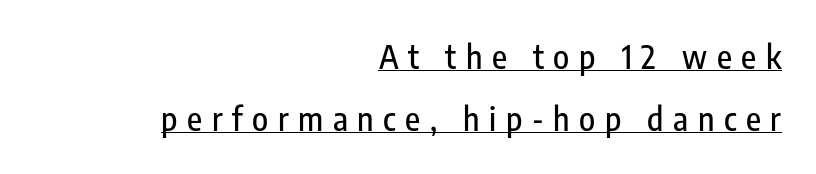
Think of a printed novel: that variable character pitch is what you see here. The paragraph shown leans on its right margin. This rendering features underlined lettering. The passage shown has open, widely tracked lettering throughout.
